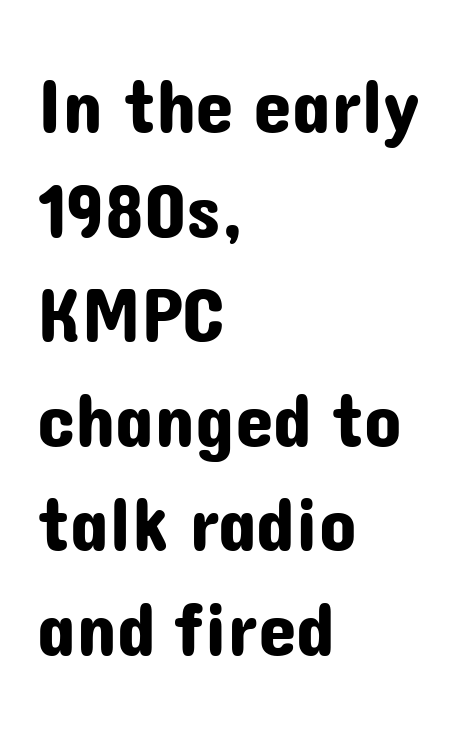
Q: Is the text italic (slanted)? A: No, it is upright.
Q: Is the typeface a serif or a sans-serif typeface? A: Sans-serif.
Q: Is the text underlined? A: No.
Q: How is the paragraph aligned? A: Left-aligned.
Q: Is the spacing between letters normal or unusually wide? A: Normal.
Q: Is the spacing between lines tight, normal or loose? A: Normal.
Q: Width (condensed, normal, or wide)? A: Normal.
Q: Stroke contrast? A: Low.
Q: x-height? A: Medium.
Q: Monospaced? A: No.
